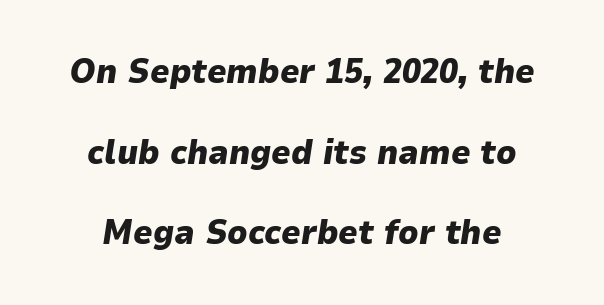
The image shows 34 px heavy type, italic (leaning right); set centered, loose line spacing (2.37x), normal letter spacing, not underlined; low stroke contrast and a medium x-height.
